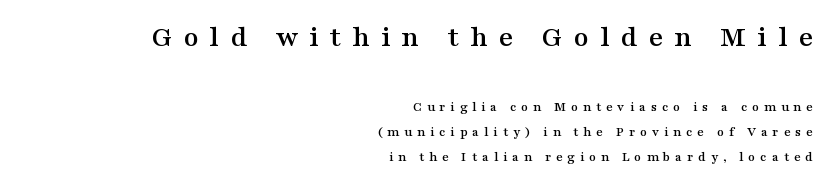
{"serif": "yes", "italic": "no", "width": "wide", "stroke_contrast": "medium", "x_height": "medium", "monospaced": "no", "underline": "no", "align": "right", "line_spacing_ratio": 1.79, "letter_spacing": "wide", "letter_spacing_em": 0.35, "larger_block": "first", "size_ratio": 2.21, "glyph_px": 31}
